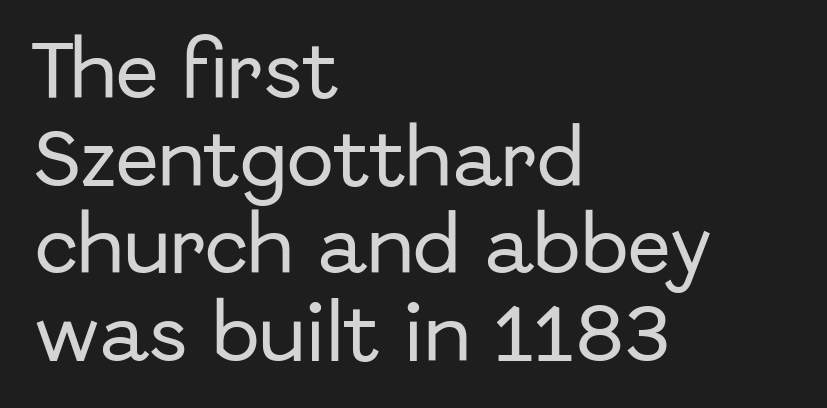
{"serif": "no", "italic": "no", "width": "normal", "stroke_contrast": "low", "x_height": "medium", "monospaced": "no", "underline": "no", "align": "left", "line_spacing": "normal", "line_spacing_ratio": 1.39, "letter_spacing": "normal", "letter_spacing_em": 0.0, "glyph_px": 63}
